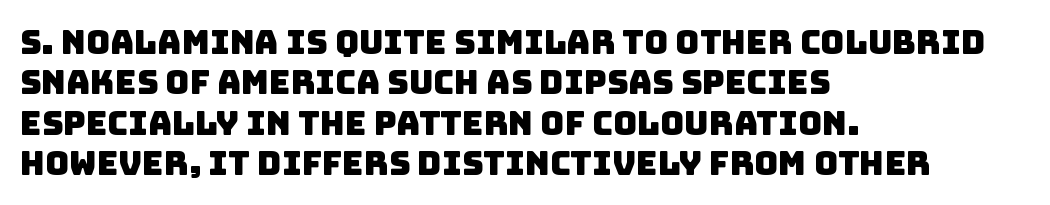
The image shows 33 px sans-serif type; set left-aligned, line spacing 1.22x, normal letter spacing, not underlined; low stroke contrast and a large x-height.
